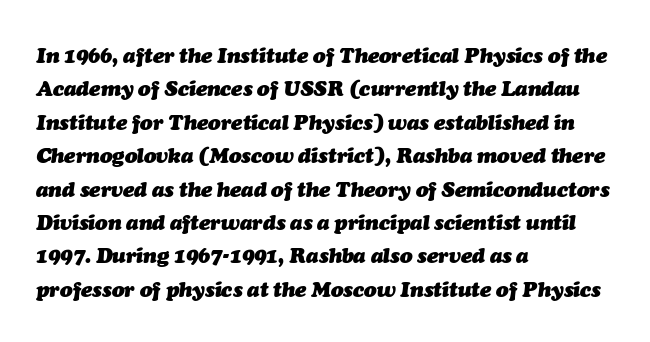
A typesetter would call this zero additional tracking. Summary of vertical rhythm: regular, with standard interline spacing. Which margin do the lines hug? The left one — the right edge is uneven. Rendered with sloped, italic letterforms.
